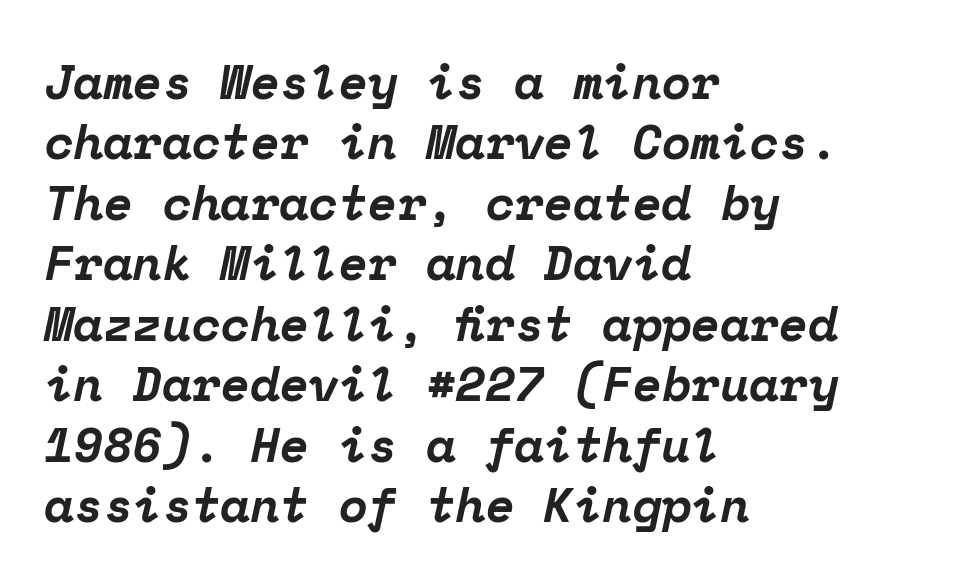
{"serif": "yes", "italic": "yes", "lean": "right", "slant_degrees": 12, "bold": "yes", "weight": "bold", "width": "normal", "stroke_contrast": "low", "x_height": "medium", "monospaced": "yes", "underline": "no", "align": "left", "line_spacing": "normal", "line_spacing_ratio": 1.26, "letter_spacing": "normal", "letter_spacing_em": 0.0, "glyph_px": 48}
